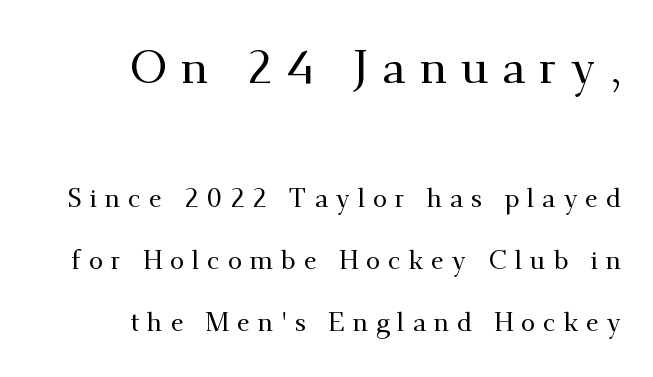
Q: Is the text italic (slanted)? A: No, it is upright.
Q: Is the typeface a serif or a sans-serif typeface? A: Serif.
Q: Is the text underlined? A: No.
Q: How is the paragraph aligned? A: Right-aligned.
Q: Is the spacing between letters normal or unusually wide? A: Unusually wide.
Q: Is the spacing between lines tight, normal or loose? A: Loose.
Q: Which block of text is set in a larger size, the first (top) or the second (bottom)? A: The first (top) one.
Q: Width (condensed, normal, or wide)? A: Normal.
Q: Stroke contrast? A: Medium.
Q: x-height? A: Small.
Q: Monospaced? A: No.
